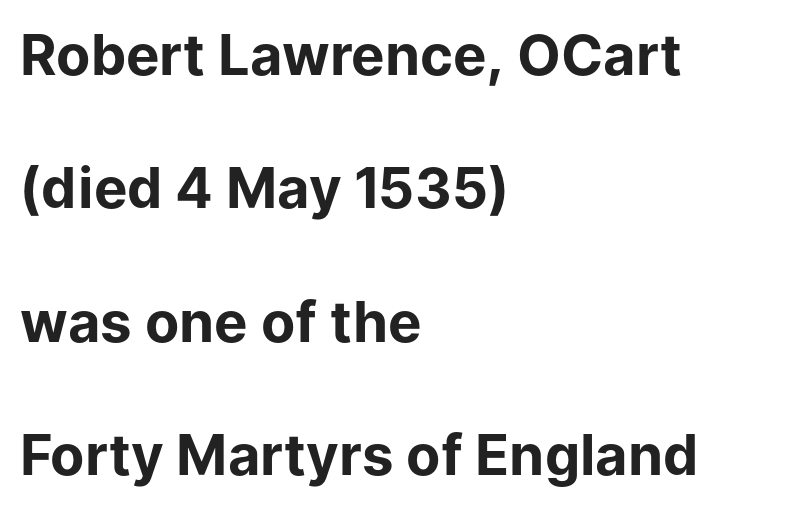
Q: Is the text bold? A: Yes.
Q: Is the text italic (slanted)? A: No, it is upright.
Q: Is the typeface a serif or a sans-serif typeface? A: Sans-serif.
Q: Is the text underlined? A: No.
Q: How is the paragraph aligned? A: Left-aligned.
Q: Is the spacing between letters normal or unusually wide? A: Normal.
Q: Is the spacing between lines tight, normal or loose? A: Loose.
Q: Width (condensed, normal, or wide)? A: Normal.
Q: Stroke contrast? A: Low.
Q: x-height? A: Medium.
Q: Monospaced? A: No.
